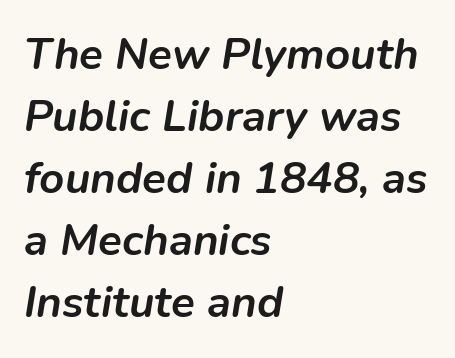
Q: Is the text bold? A: Yes.
Q: Is the text italic (slanted)? A: Yes, it leans right by about 9 degrees.
Q: Is the text underlined? A: No.
Q: How is the paragraph aligned? A: Left-aligned.
Q: Is the spacing between letters normal or unusually wide? A: Normal.
Q: Is the spacing between lines tight, normal or loose? A: Normal.
Q: Width (condensed, normal, or wide)? A: Normal.
Q: Stroke contrast? A: Low.
Q: x-height? A: Medium.
Q: Monospaced? A: No.
